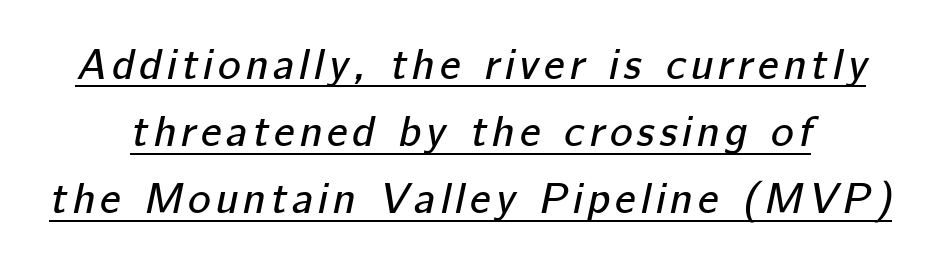
Q: Is the text italic (slanted)? A: Yes, it leans right by about 12 degrees.
Q: Is the text underlined? A: Yes.
Q: Is the spacing between lines tight, normal or loose? A: Normal.
Q: Width (condensed, normal, or wide)? A: Normal.
Q: Stroke contrast? A: Low.
Q: x-height? A: Medium.
Q: Monospaced? A: No.
